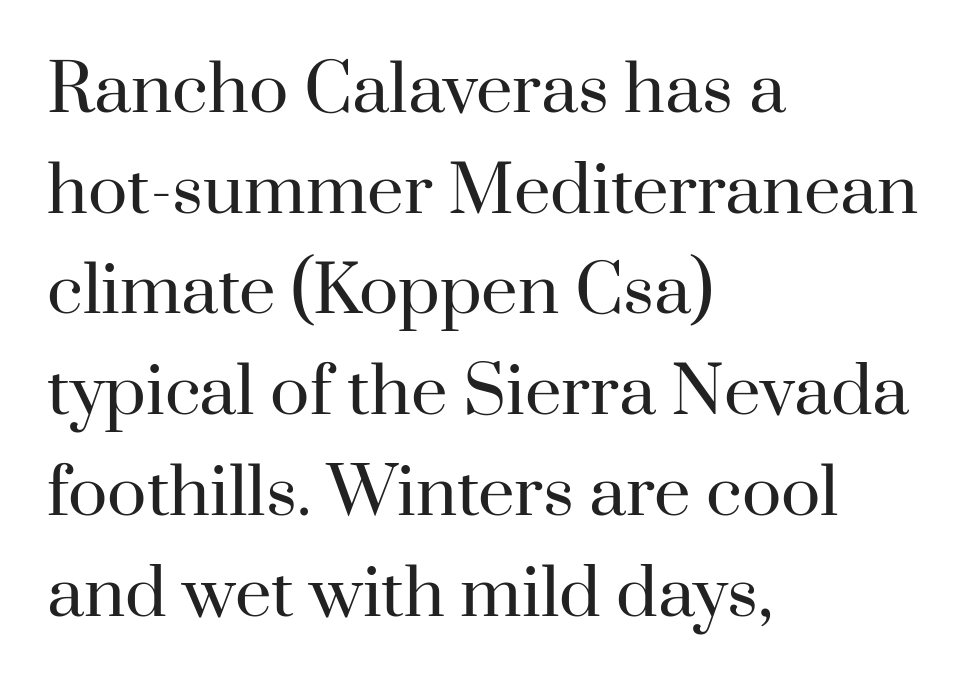
{"serif": "yes", "italic": "no", "bold": "no", "weight": "regular", "width": "normal", "stroke_contrast": "high", "x_height": "small", "monospaced": "no", "underline": "no", "align": "left", "line_spacing": "normal", "line_spacing_ratio": 1.55, "letter_spacing": "normal", "letter_spacing_em": 0.0, "glyph_px": 65}
